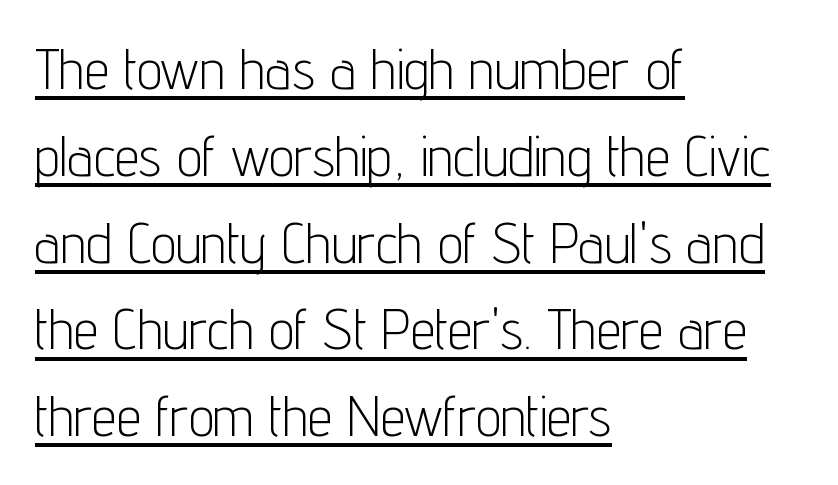
Heft: none added — not bold. These lines stack with their left ends in a neat column. Think of a printed novel: that variable character pitch is what you see here. I'd call this a sans setting — the letters go barefoot. A roman cut, with each character standing at attention.
